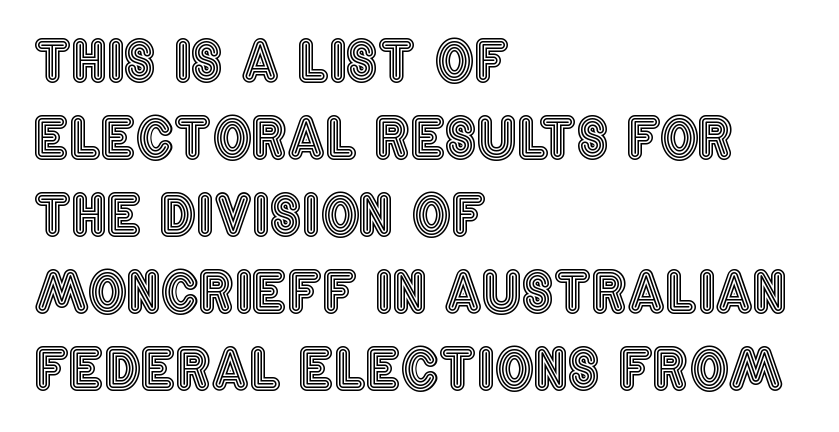
The image shows 55 px condensed type, upright; set left-aligned, normal line spacing (1.4x), normal letter spacing, not underlined; a large x-height.
